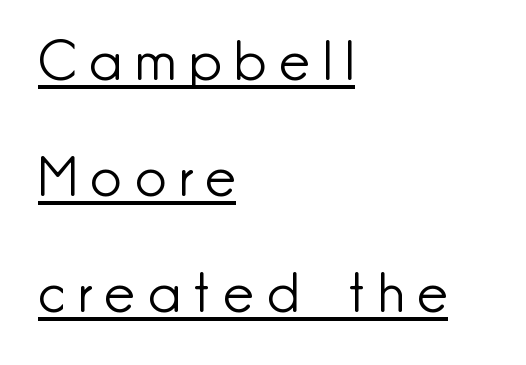
Q: Is the text bold? A: No.
Q: Is the text italic (slanted)? A: No, it is upright.
Q: Is the typeface a serif or a sans-serif typeface? A: Sans-serif.
Q: Is the text underlined? A: Yes.
Q: How is the paragraph aligned? A: Left-aligned.
Q: Is the spacing between letters normal or unusually wide? A: Unusually wide.
Q: Is the spacing between lines tight, normal or loose? A: Loose.
Q: Width (condensed, normal, or wide)? A: Normal.
Q: Stroke contrast? A: Low.
Q: x-height? A: Small.
Q: Monospaced? A: No.
